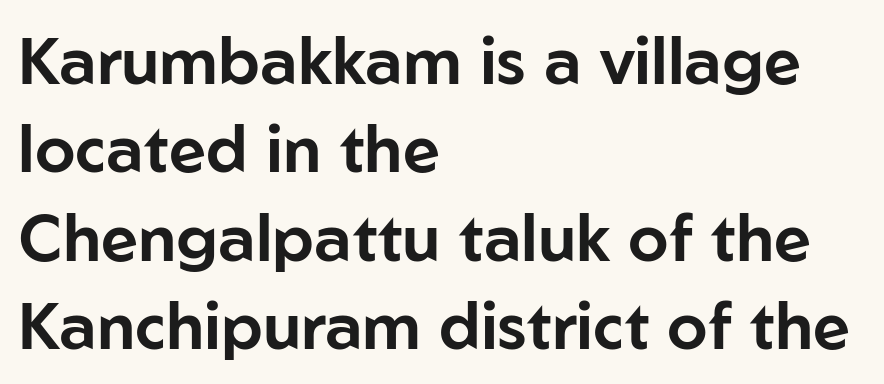
{"serif": "no", "italic": "no", "width": "normal", "stroke_contrast": "low", "x_height": "medium", "monospaced": "no", "underline": "no", "align": "left", "line_spacing": "normal", "line_spacing_ratio": 1.36, "letter_spacing": "normal", "letter_spacing_em": 0.0, "glyph_px": 65}
